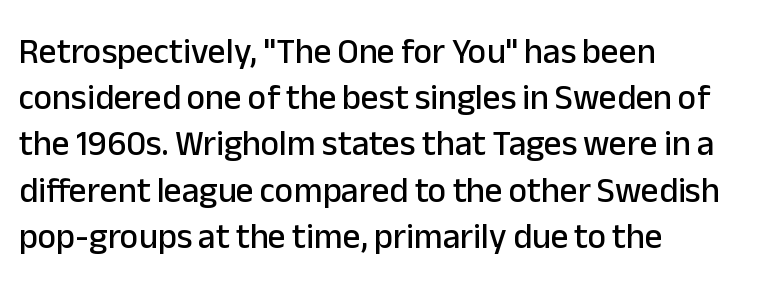
No extra tracking has been applied to these lines. Each letter's strokes conclude bluntly, with no projecting serifs. Any mark beneath the type? The region is blank. Looks like regular typesetting: each glyph gets only the width it needs. Short and long lines alike share a common starting point at left. In terms of posture, this sample is upright.
